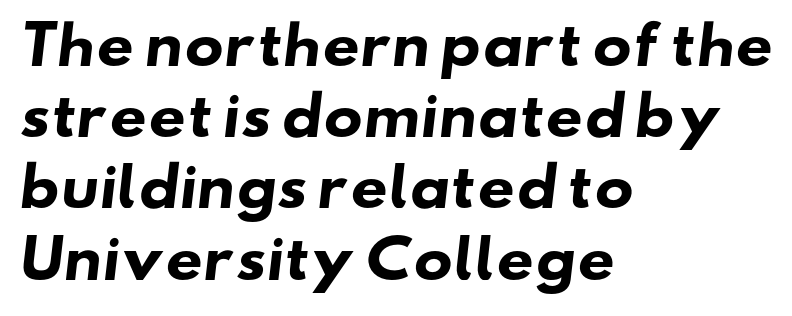
The image shows 52 px heavy, wide sans-serif type; set left-aligned, normal line spacing (1.37x), normal letter spacing, not underlined; low stroke contrast and a small x-height.
